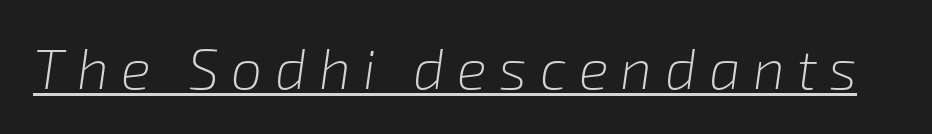
Q: Is the text bold? A: No.
Q: Is the text italic (slanted)? A: Yes, it leans right by about 8 degrees.
Q: Is the text underlined? A: Yes.
Q: Is the spacing between letters normal or unusually wide? A: Unusually wide.
Q: Width (condensed, normal, or wide)? A: Normal.
Q: Stroke contrast? A: Low.
Q: x-height? A: Medium.
Q: Monospaced? A: No.
